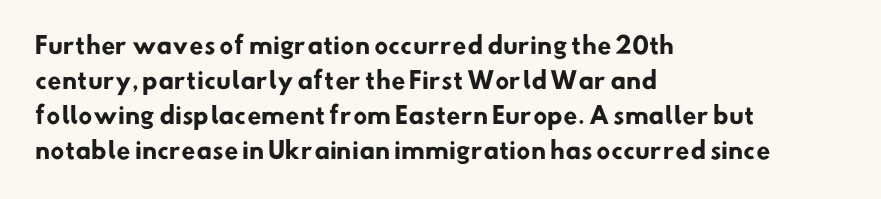
{"bold": "yes", "underline": "no", "align": "left", "line_spacing": "normal", "line_spacing_ratio": 1.52, "letter_spacing": "normal", "letter_spacing_em": 0.0, "glyph_px": 23}
